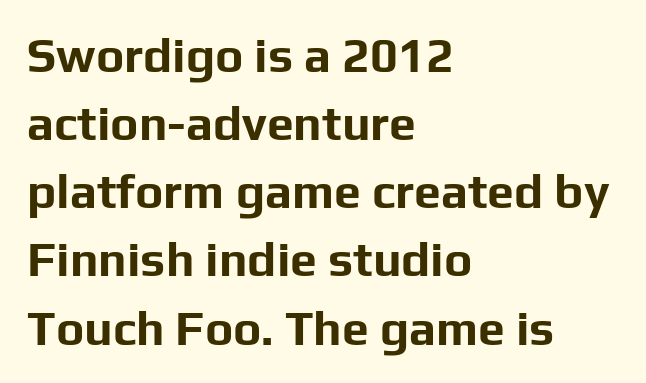
Q: Is the text bold? A: Yes.
Q: Is the text italic (slanted)? A: No, it is upright.
Q: Is the typeface a serif or a sans-serif typeface? A: Sans-serif.
Q: Is the text underlined? A: No.
Q: How is the paragraph aligned? A: Left-aligned.
Q: Is the spacing between letters normal or unusually wide? A: Normal.
Q: Is the spacing between lines tight, normal or loose? A: Normal.
Q: Width (condensed, normal, or wide)? A: Normal.
Q: Stroke contrast? A: Low.
Q: x-height? A: Medium.
Q: Monospaced? A: No.
